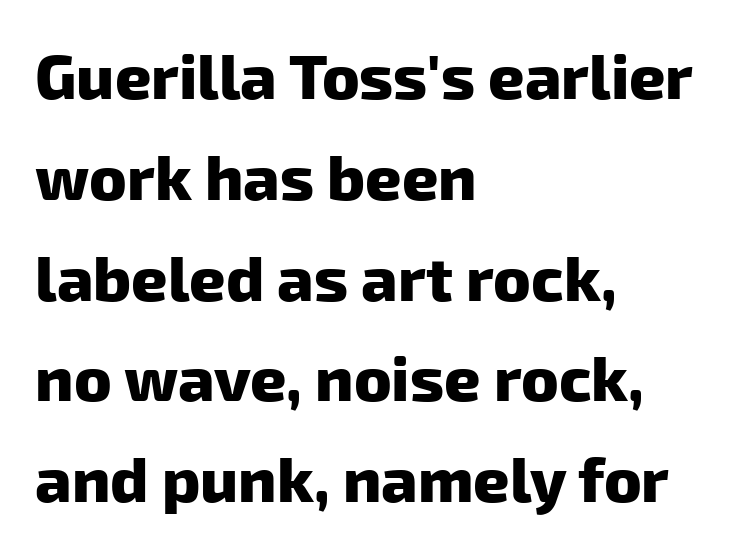
Q: Is the text bold? A: Yes.
Q: Is the typeface a serif or a sans-serif typeface? A: Sans-serif.
Q: Is the text underlined? A: No.
Q: How is the paragraph aligned? A: Left-aligned.
Q: Is the spacing between letters normal or unusually wide? A: Normal.
Q: Is the spacing between lines tight, normal or loose? A: Normal.
Q: Width (condensed, normal, or wide)? A: Normal.
Q: Stroke contrast? A: Low.
Q: x-height? A: Medium.
Q: Monospaced? A: No.
